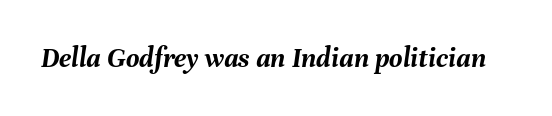
The image shows 29 px semibold type, italic (leaning right); set normal letter spacing, not underlined; medium stroke contrast and a medium x-height.
